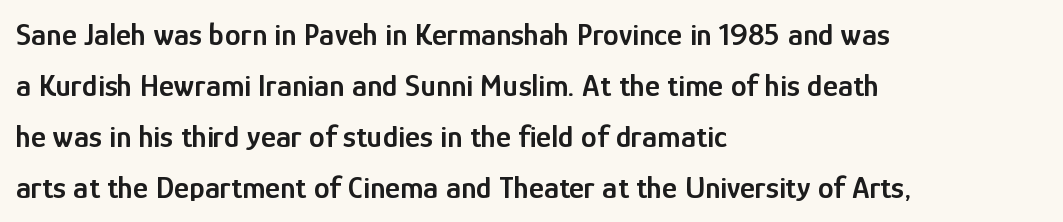
{"serif": "no", "italic": "no", "bold": "semi", "weight": "semibold", "width": "condensed", "stroke_contrast": "low", "x_height": "medium", "monospaced": "no", "underline": "no", "align": "left", "line_spacing": "normal", "line_spacing_ratio": 1.59, "letter_spacing": "normal", "letter_spacing_em": 0.0, "glyph_px": 32}
